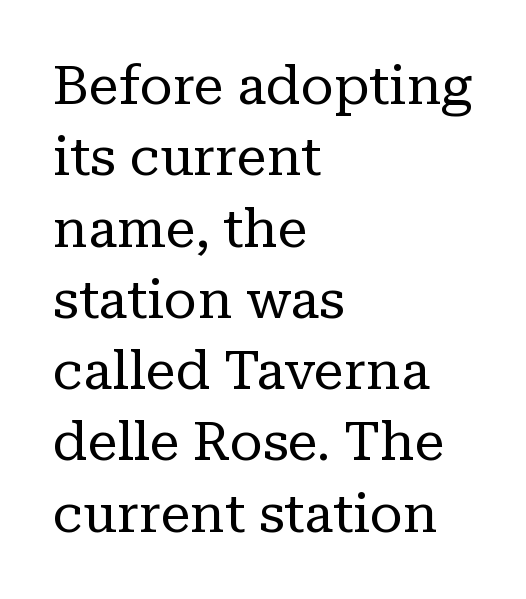
The image shows 54 px regular-weight serif type, upright; set left-aligned, normal line spacing (1.32x), normal letter spacing, not underlined; low stroke contrast and a medium x-height.
